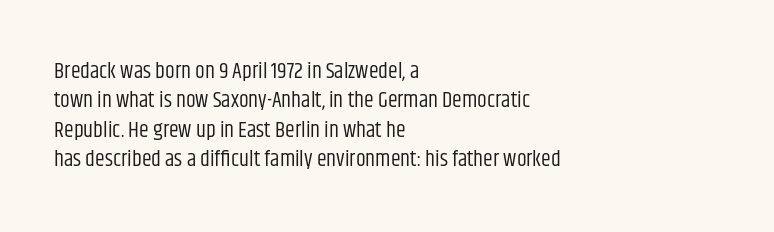
Q: Is the text bold? A: No.
Q: Is the text italic (slanted)? A: No, it is upright.
Q: Is the text underlined? A: No.
Q: How is the paragraph aligned? A: Left-aligned.
Q: Is the spacing between letters normal or unusually wide? A: Normal.
Q: Is the spacing between lines tight, normal or loose? A: Normal.
